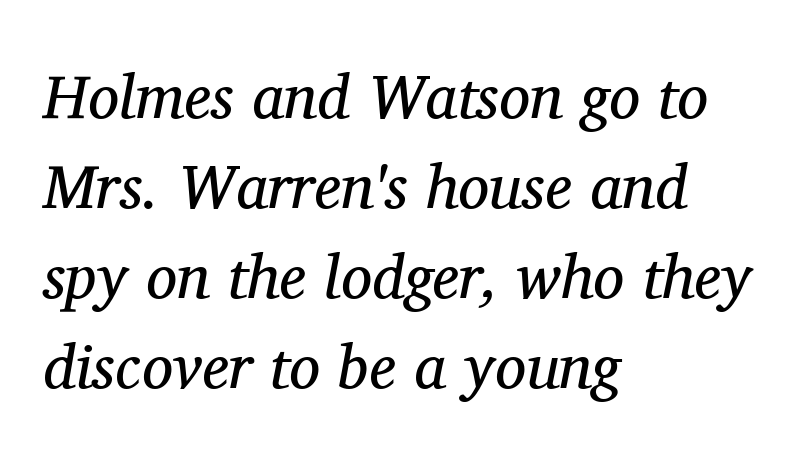
Q: Is the text bold? A: No.
Q: Is the text italic (slanted)? A: Yes, it leans right by about 11 degrees.
Q: Is the typeface a serif or a sans-serif typeface? A: Serif.
Q: Is the text underlined? A: No.
Q: How is the paragraph aligned? A: Left-aligned.
Q: Is the spacing between letters normal or unusually wide? A: Normal.
Q: Is the spacing between lines tight, normal or loose? A: Normal.
Q: Width (condensed, normal, or wide)? A: Normal.
Q: Stroke contrast? A: Medium.
Q: x-height? A: Medium.
Q: Monospaced? A: No.
